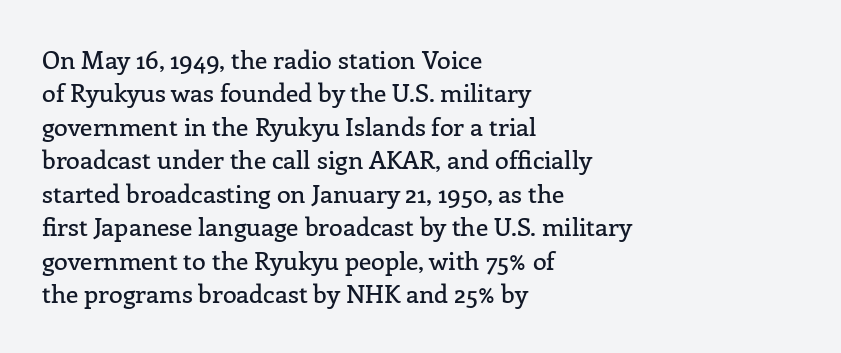
Students, observe: this is what conventionally led text looks like. Observe the ordinary spacing: letters are neighbours, not strangers. Designer's note — italics off, roman on. The specimen omits any rule beneath the text block's lines.
